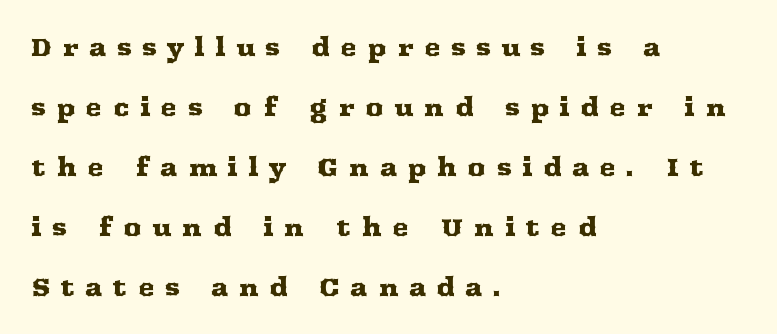
Is the letter spacing exaggerated? Yes — the characters are pushed far apart. The passage shown is not underscored anywhere. The paragraph shown leans on its left margin. It's the straight-up-and-down kind of type. The designer dialed line spacing up above the default.
